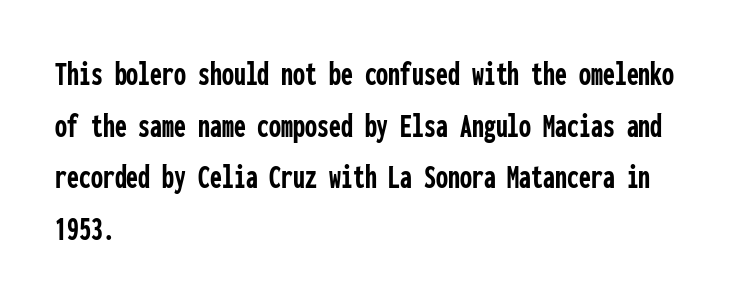
{"serif": "no", "italic": "no", "bold": "yes", "weight": "semibold", "width": "condensed", "stroke_contrast": "low", "x_height": "medium", "monospaced": "yes", "underline": "no", "align": "left", "line_spacing": "normal", "line_spacing_ratio": 1.52, "letter_spacing": "normal", "letter_spacing_em": 0.0, "glyph_px": 34}
